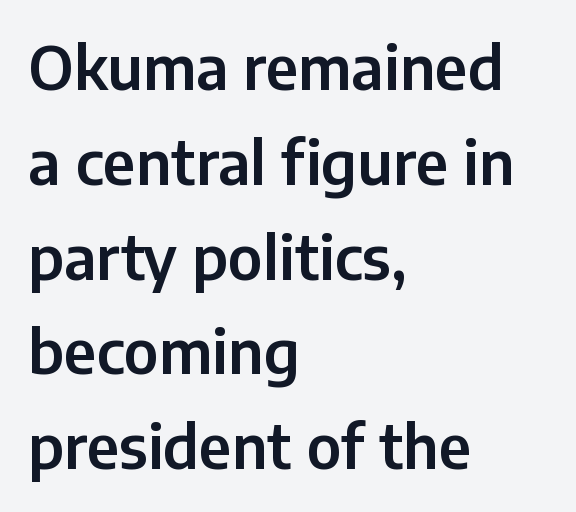
Q: Is the text italic (slanted)? A: No, it is upright.
Q: Is the typeface a serif or a sans-serif typeface? A: Sans-serif.
Q: Is the text underlined? A: No.
Q: How is the paragraph aligned? A: Left-aligned.
Q: Is the spacing between letters normal or unusually wide? A: Normal.
Q: Is the spacing between lines tight, normal or loose? A: Normal.
Q: Width (condensed, normal, or wide)? A: Normal.
Q: Stroke contrast? A: Low.
Q: x-height? A: Medium.
Q: Monospaced? A: No.
